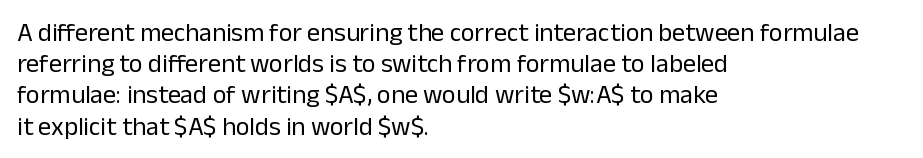
{"italic": "no", "bold": "no", "underline": "no", "align": "left", "line_spacing_ratio": 1.2, "letter_spacing": "normal", "letter_spacing_em": 0.0, "glyph_px": 26}
